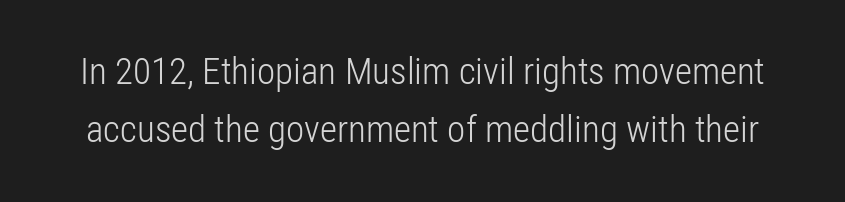
Q: Is the text bold? A: No.
Q: Is the text italic (slanted)? A: No, it is upright.
Q: Is the typeface a serif or a sans-serif typeface? A: Sans-serif.
Q: Is the text underlined? A: No.
Q: Is the spacing between letters normal or unusually wide? A: Normal.
Q: Is the spacing between lines tight, normal or loose? A: Normal.
Q: Width (condensed, normal, or wide)? A: Condensed.
Q: Stroke contrast? A: Low.
Q: x-height? A: Medium.
Q: Monospaced? A: No.
